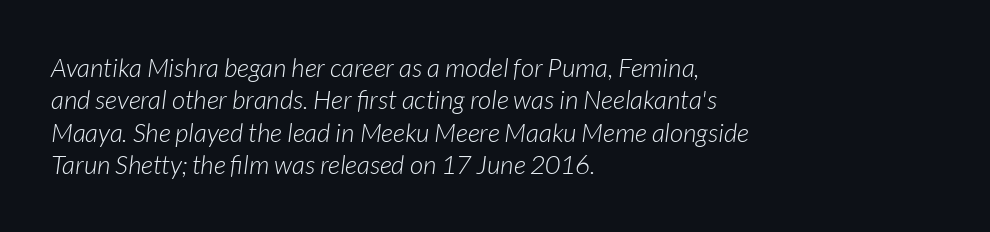
Q: Is the text bold? A: No.
Q: Is the text italic (slanted)? A: Yes, it leans right by about 7 degrees.
Q: Is the text underlined? A: No.
Q: How is the paragraph aligned? A: Left-aligned.
Q: Is the spacing between letters normal or unusually wide? A: Normal.
Q: Is the spacing between lines tight, normal or loose? A: Normal.
